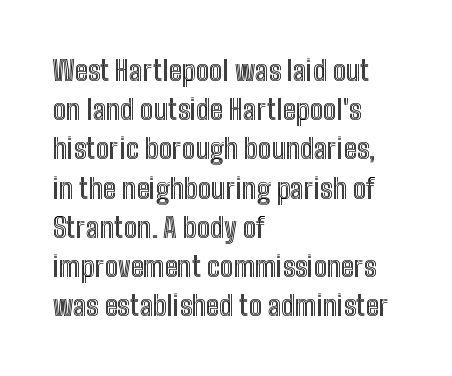
Looks like regular typesetting: each glyph gets only the width it needs. Glance below the letters and you will spot only blank space. This rendering leaves character spacing at its baseline value. The letters stand upright; this is a roman face. This rendering uses left alignment, leaving the right contour irregular. Whoever set this chose a conventional vertical rhythm.
